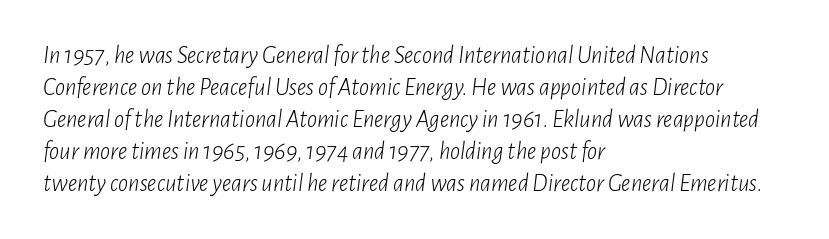
The image shows 25 px text type, italic (leaning right); set left-aligned, normal line spacing (1.28x), normal letter spacing, not underlined.
